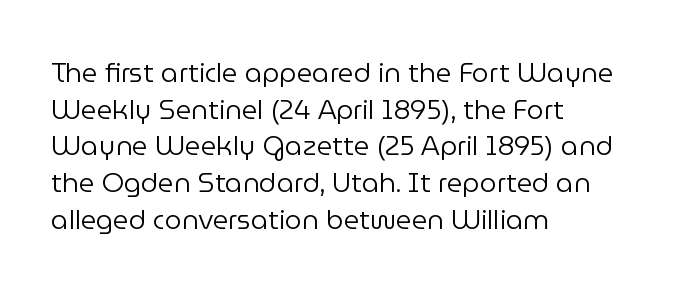
Reading down the block, your eye returns to a fixed left position each line. Do the letters lean? They stand straight. The strip under each line holds only bare page. Bold? No — there's no thickening of the strokes. Line spacing here is normal. Glyph-to-glyph distance matches everyday printed text.
